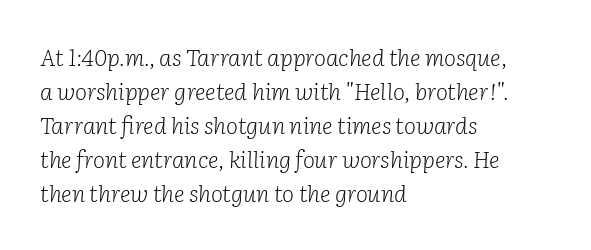
Look at the tracking — it's just the regular setting, nothing added. Vertical spacing — default. The cut favours lightness, reaching ordinary text weight at its darkest. Layout note: lines flush left.
